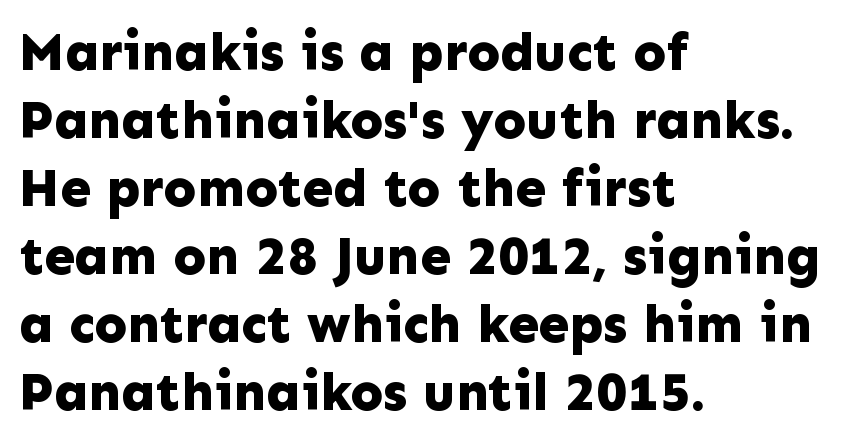
{"serif": "no", "italic": "no", "bold": "yes", "weight": "bold", "width": "normal", "stroke_contrast": "low", "x_height": "medium", "monospaced": "no", "underline": "no", "align": "left", "line_spacing": "normal", "line_spacing_ratio": 1.26, "letter_spacing": "normal", "letter_spacing_em": 0.0, "glyph_px": 54}
